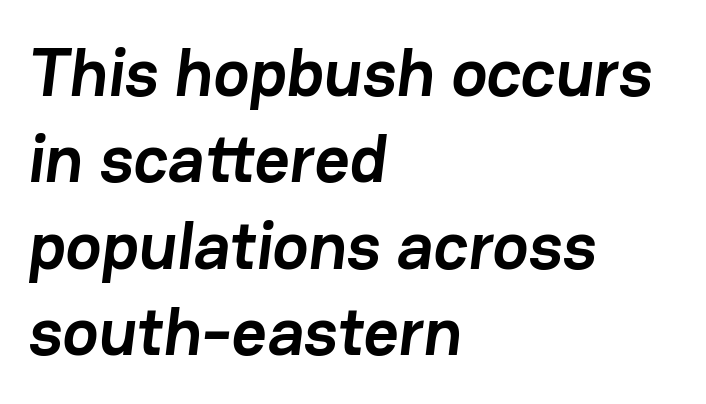
The image shows 68 px semibold sans-serif type; set left-aligned, normal line spacing (1.27x), normal letter spacing, not underlined; low stroke contrast and a medium x-height.
